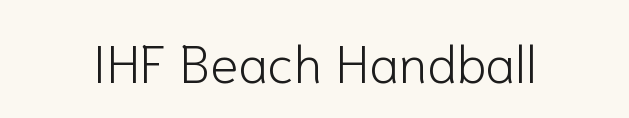
{"serif": "no", "italic": "no", "bold": "no", "weight": "light", "width": "normal", "stroke_contrast": "low", "x_height": "medium", "monospaced": "no", "underline": "no", "letter_spacing": "normal", "letter_spacing_em": 0.0, "glyph_px": 53}
